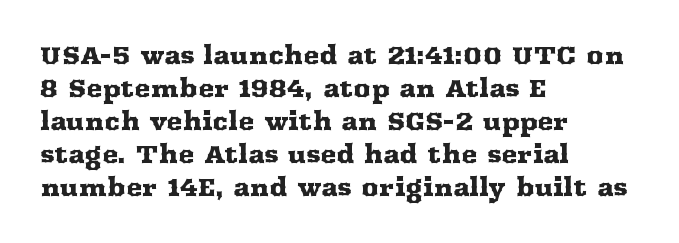
{"italic": "no", "underline": "no", "align": "left", "line_spacing": "normal", "line_spacing_ratio": 1.37, "letter_spacing": "normal", "letter_spacing_em": 0.0, "glyph_px": 24}
